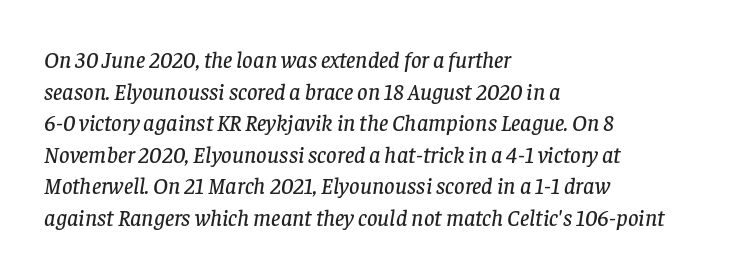
Q: Is the text italic (slanted)? A: Yes, it leans right by about 8 degrees.
Q: Is the text underlined? A: No.
Q: How is the paragraph aligned? A: Left-aligned.
Q: Is the spacing between letters normal or unusually wide? A: Normal.
Q: Is the spacing between lines tight, normal or loose? A: Normal.
